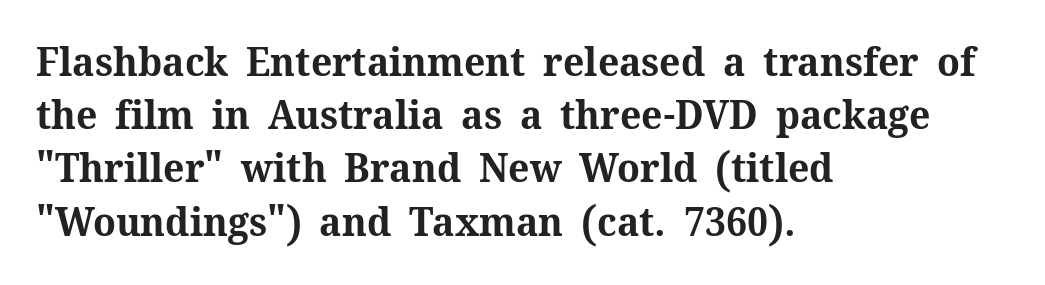
{"serif": "yes", "italic": "no", "bold": "yes", "weight": "bold", "width": "normal", "stroke_contrast": "medium", "x_height": "medium", "monospaced": "no", "underline": "no", "align": "left", "line_spacing": "normal", "line_spacing_ratio": 1.33, "letter_spacing": "normal", "letter_spacing_em": 0.0, "glyph_px": 40}
